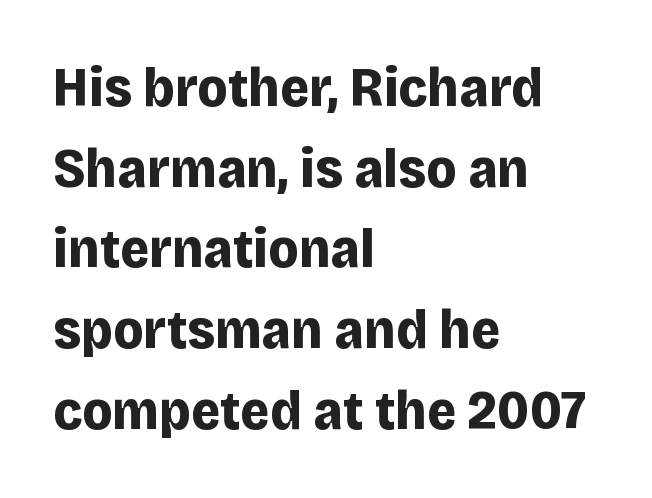
Observe the absence of serifs on each vertical stroke in this sample. These lines keep a tight, regular rhythm from letter to letter. Bare-footed words on every line. Evenly set lines give the paragraph a standard silhouette. Does the lettering tilt? It doesn't — this is upright. Caption: multi-line text, flush left, ragged right.
